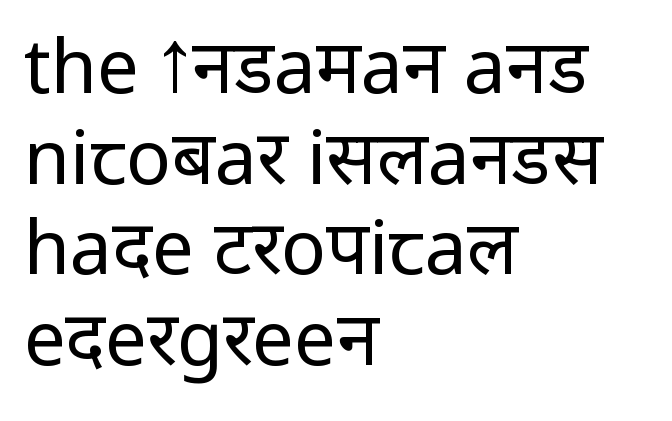
The letters stand upright; this is a roman face. Nobody touched the tracking dial on this one. Is this a heavy cut? Hardly; it is regular or lighter. A bare baseline throughout the passage.
